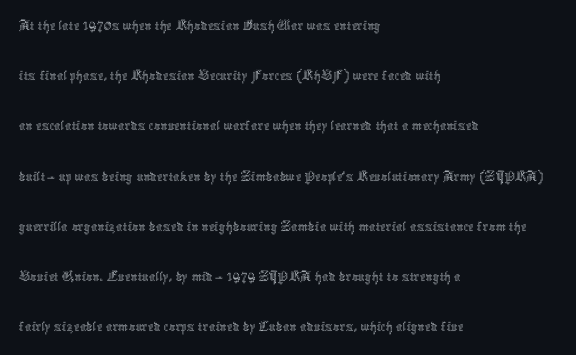
Q: Is the text bold? A: No.
Q: Is the text italic (slanted)? A: No, it is upright.
Q: Is the text underlined? A: No.
Q: How is the paragraph aligned? A: Left-aligned.
Q: Is the spacing between letters normal or unusually wide? A: Normal.
Q: Is the spacing between lines tight, normal or loose? A: Normal.
Q: Width (condensed, normal, or wide)? A: Condensed.
Q: x-height? A: Medium.
Q: Monospaced? A: No.
